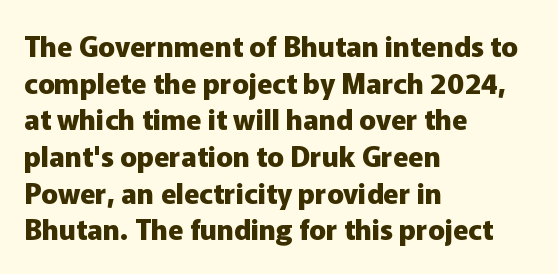
Think of a printed novel: that variable character pitch is what you see here. The lettering holds an erect, upright posture throughout. The passage shown has conventional tracking throughout. Every row of glyphs begins at an identical x-position on the left. The string is rendered with underlining switched off. Compared with an ordinary text face, these strokes are far heavier — a full bold.
